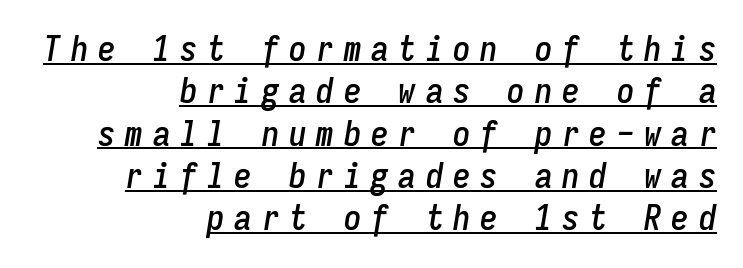
The tracking reads as deliberately expanded to a designer's eye. You can see a thin bar hugging the bottom of the glyphs. Observe the lean: these are italic letterforms. Each line ends at the same right margin while the left side varies.
